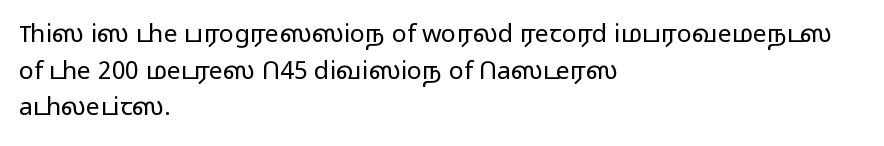
Q: Is the text bold? A: No.
Q: Is the text italic (slanted)? A: No, it is upright.
Q: Is the text underlined? A: No.
Q: How is the paragraph aligned? A: Left-aligned.
Q: Is the spacing between letters normal or unusually wide? A: Normal.
Q: Is the spacing between lines tight, normal or loose? A: Normal.
